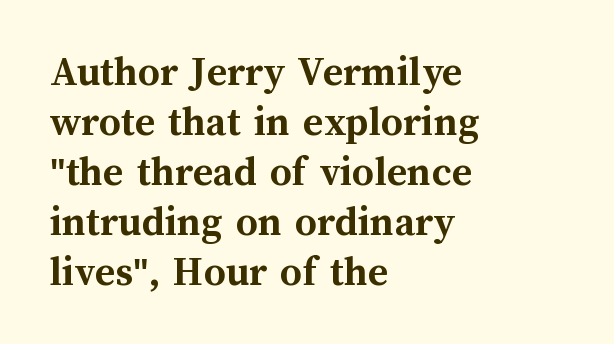
The face used here is proportionally spaced, like ordinary book or web type. Typeset ragged right — the left edge is the straight one. Underline: absent. Pretty heavy lettering here — definitely bold.
